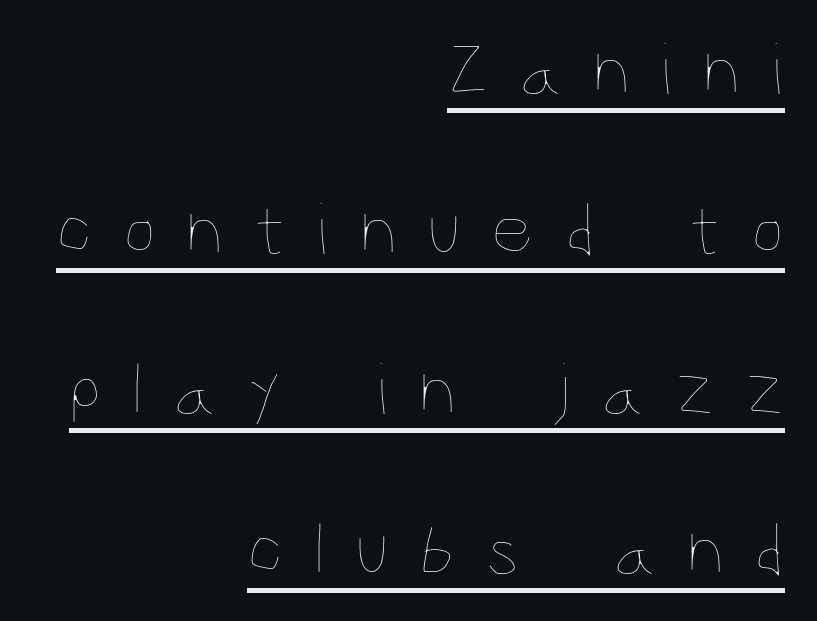
The image shows 74 px thin, condensed type, upright; set right-aligned, loose line spacing (2.16x), unusually wide letter spacing (+0.41 em), underlined; low stroke contrast and a large x-height.
